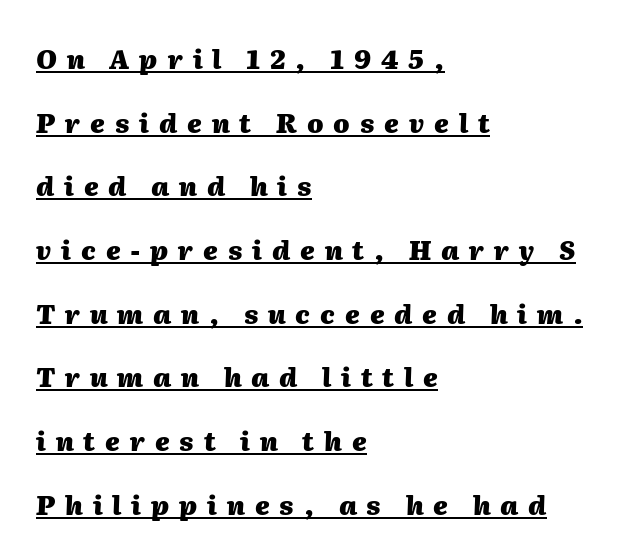
Q: Is the text bold? A: Yes.
Q: Is the text italic (slanted)? A: Yes, it leans right by about 2 degrees.
Q: Is the text underlined? A: Yes.
Q: How is the paragraph aligned? A: Left-aligned.
Q: Is the spacing between letters normal or unusually wide? A: Unusually wide.
Q: Is the spacing between lines tight, normal or loose? A: Loose.
